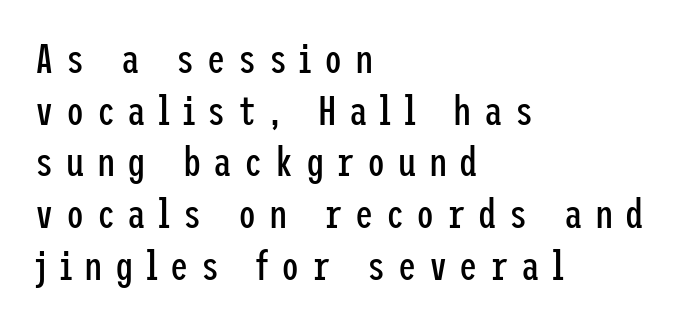
{"serif": "no", "italic": "no", "bold": "no", "weight": "regular", "width": "condensed", "stroke_contrast": "low", "x_height": "medium", "underline": "no", "align": "left", "line_spacing": "normal", "line_spacing_ratio": 1.26, "letter_spacing": "wide", "letter_spacing_em": 0.3, "glyph_px": 41}
